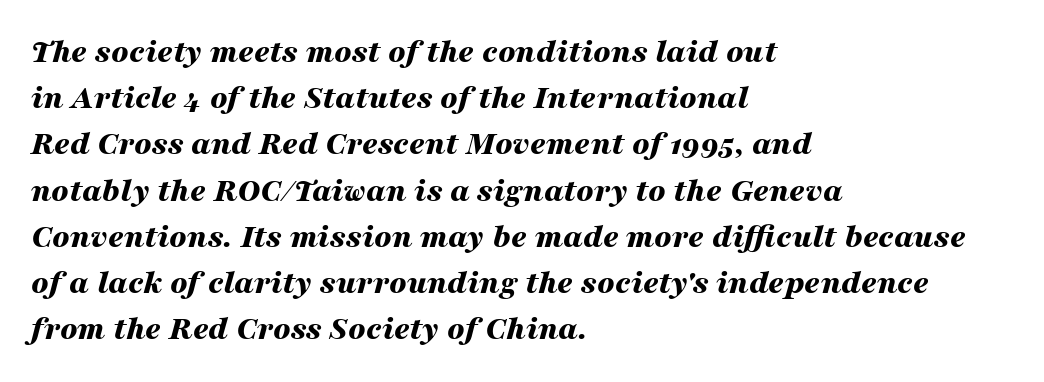
The letters sit at their default tracking, neither squeezed nor spread. These lines stack with their left ends in a neat column. The string is rendered with underlining switched off. The rendering uses natural spacing where letterforms have individual widths. The typesetting leans heavy: a genuine bold. Does the leading feel generous? No, just average.
